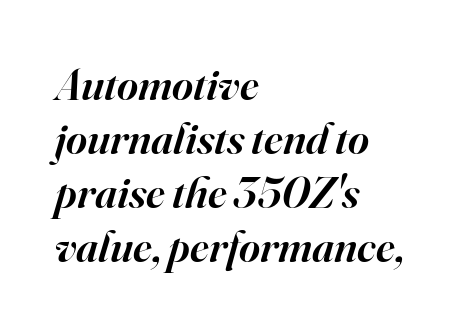
{"serif": "yes", "italic": "yes", "lean": "right", "slant_degrees": 16, "bold": "semi", "weight": "semibold", "width": "normal", "stroke_contrast": "high", "x_height": "small", "monospaced": "no", "underline": "no", "align": "left", "line_spacing_ratio": 1.2, "letter_spacing": "normal", "letter_spacing_em": 0.0, "glyph_px": 45}
